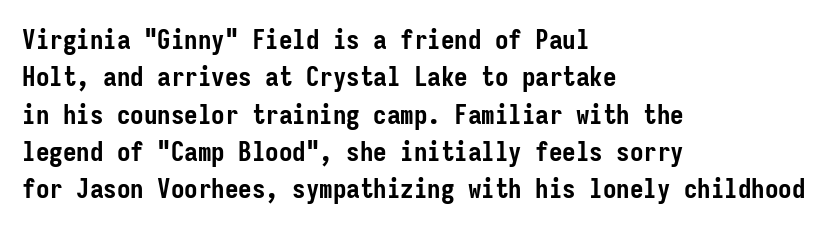
It's the straight-up-and-down kind of type. The lines are quadded left. Letter spacing: default. Rule under the text: the space is simply empty. The space between consecutive lines is moderate. Notice how thick the strokes are: this is what a full bold looks like.
